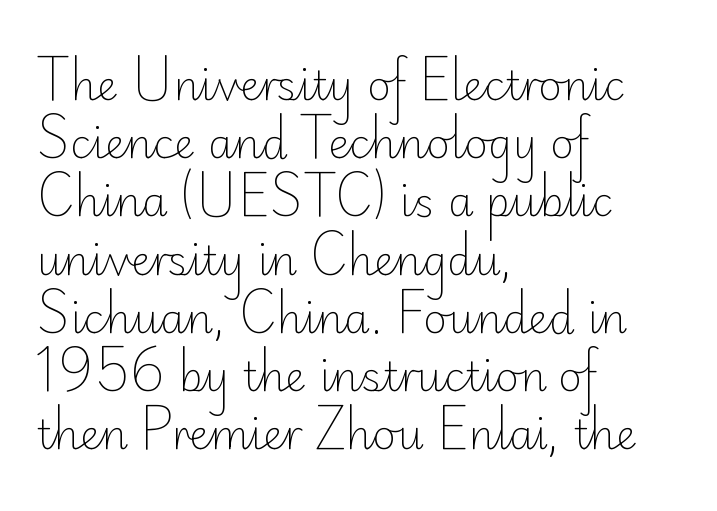
Q: Is the text bold? A: No.
Q: Is the text italic (slanted)? A: No, it is upright.
Q: Is the typeface a serif or a sans-serif typeface? A: Sans-serif.
Q: Is the text underlined? A: No.
Q: How is the paragraph aligned? A: Left-aligned.
Q: Is the spacing between letters normal or unusually wide? A: Normal.
Q: Is the spacing between lines tight, normal or loose? A: Normal.
Q: Width (condensed, normal, or wide)? A: Normal.
Q: Stroke contrast? A: Low.
Q: x-height? A: Small.
Q: Monospaced? A: No.
